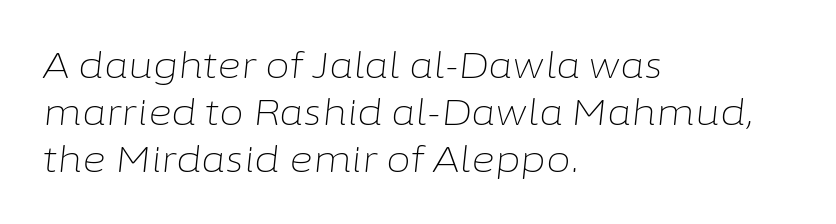
Standard letterfit; no display-style spreading of the glyphs. The face used here is proportionally spaced, like ordinary book or web type. This rendering features lettering with no underline. You can tell it's italic because the verticals aren't actually vertical. One glance says typical: line gaps are just what's usual. The lines are quadded left.
